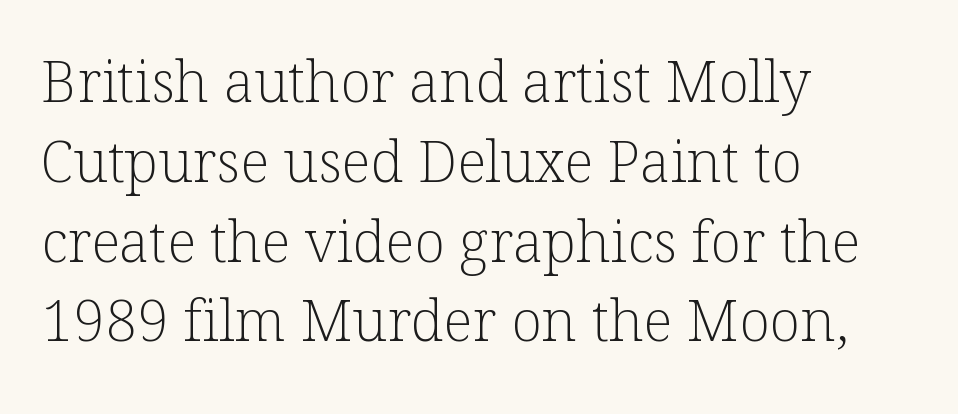
Q: Is the text bold? A: No.
Q: Is the text italic (slanted)? A: No, it is upright.
Q: Is the typeface a serif or a sans-serif typeface? A: Serif.
Q: Is the text underlined? A: No.
Q: How is the paragraph aligned? A: Left-aligned.
Q: Is the spacing between letters normal or unusually wide? A: Normal.
Q: Is the spacing between lines tight, normal or loose? A: Normal.
Q: Width (condensed, normal, or wide)? A: Normal.
Q: Stroke contrast? A: Low.
Q: x-height? A: Medium.
Q: Monospaced? A: No.
